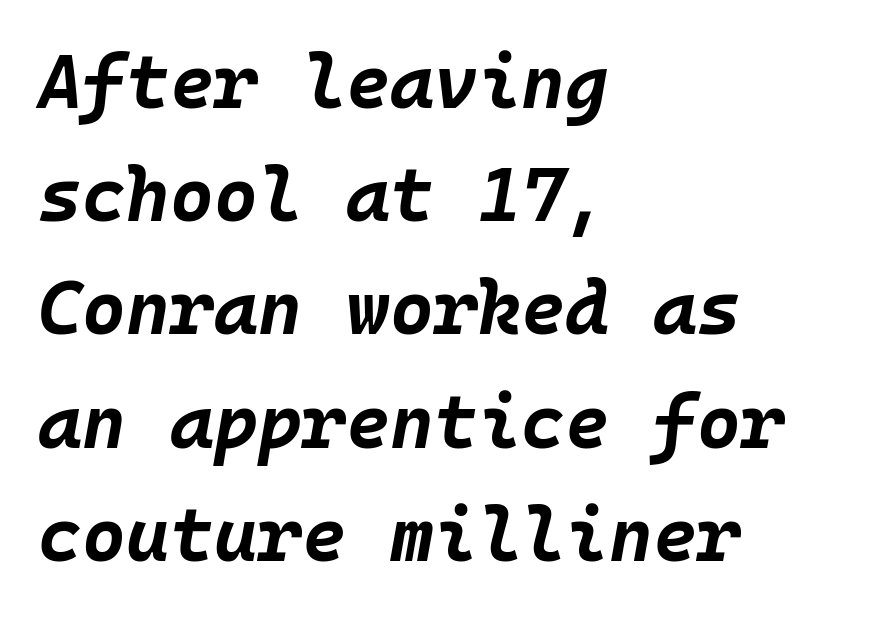
{"italic": "yes", "lean": "right", "slant_degrees": 10, "bold": "yes", "weight": "bold", "width": "normal", "stroke_contrast": "low", "x_height": "large", "monospaced": "yes", "underline": "no", "align": "left", "line_spacing": "normal", "line_spacing_ratio": 1.51, "letter_spacing": "normal", "letter_spacing_em": 0.0, "glyph_px": 75}
